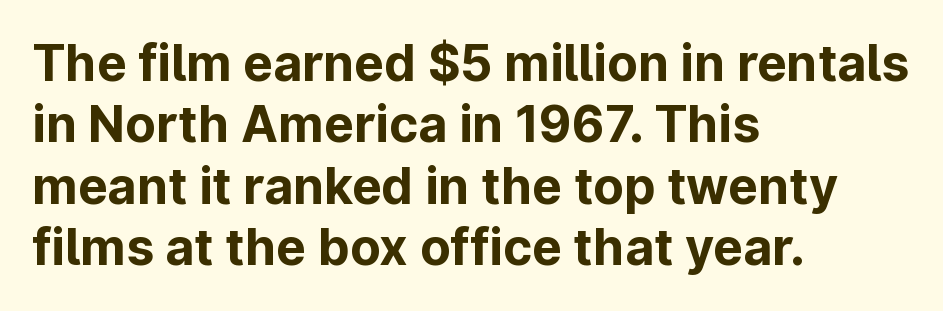
Q: Is the text bold? A: Yes.
Q: Is the text italic (slanted)? A: No, it is upright.
Q: Is the typeface a serif or a sans-serif typeface? A: Sans-serif.
Q: Is the text underlined? A: No.
Q: How is the paragraph aligned? A: Left-aligned.
Q: Is the spacing between letters normal or unusually wide? A: Normal.
Q: Width (condensed, normal, or wide)? A: Normal.
Q: Stroke contrast? A: Low.
Q: x-height? A: Medium.
Q: Monospaced? A: No.
